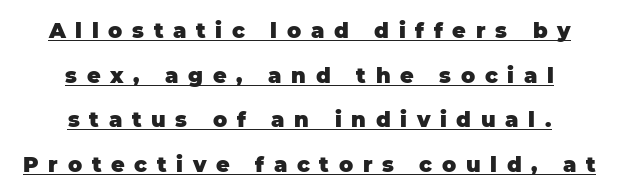
The image shows 21 px bold type, upright; set centered, loose line spacing (2.13x), unusually wide letter spacing (+0.46 em), underlined.
